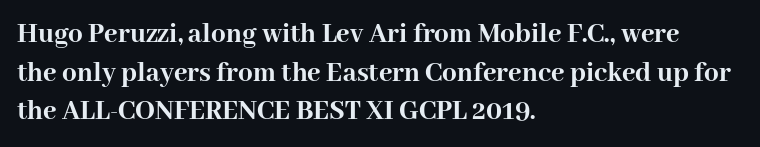
Q: Is the text bold? A: Yes.
Q: Is the text italic (slanted)? A: No, it is upright.
Q: Is the typeface a serif or a sans-serif typeface? A: Serif.
Q: Is the text underlined? A: No.
Q: How is the paragraph aligned? A: Left-aligned.
Q: Is the spacing between letters normal or unusually wide? A: Normal.
Q: Is the spacing between lines tight, normal or loose? A: Normal.
Q: Width (condensed, normal, or wide)? A: Normal.
Q: Stroke contrast? A: High.
Q: x-height? A: Medium.
Q: Monospaced? A: No.
